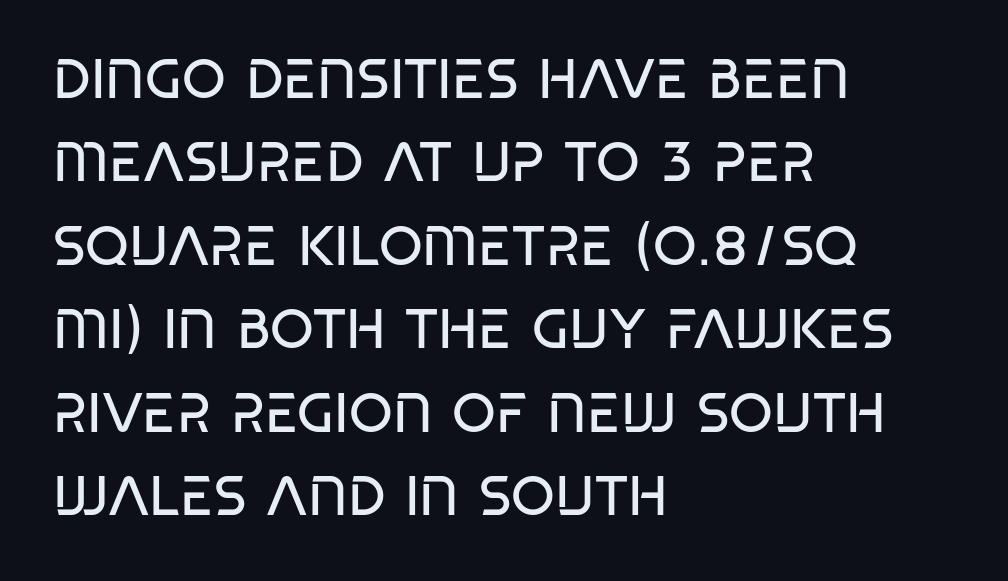
The image shows 56 px regular-weight, condensed sans-serif type; set left-aligned, normal line spacing (1.49x), normal letter spacing, not underlined; low stroke contrast and a large x-height.
